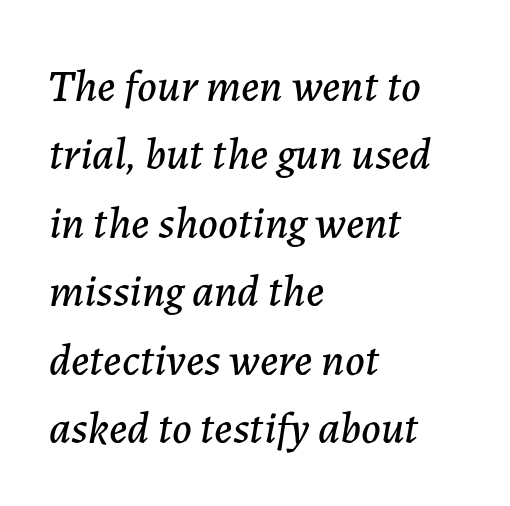
{"italic": "yes", "lean": "right", "slant_degrees": 7, "width": "normal", "stroke_contrast": "low", "x_height": "medium", "monospaced": "no", "underline": "no", "align": "left", "line_spacing": "normal", "line_spacing_ratio": 1.52, "letter_spacing": "normal", "letter_spacing_em": 0.0, "glyph_px": 45}
